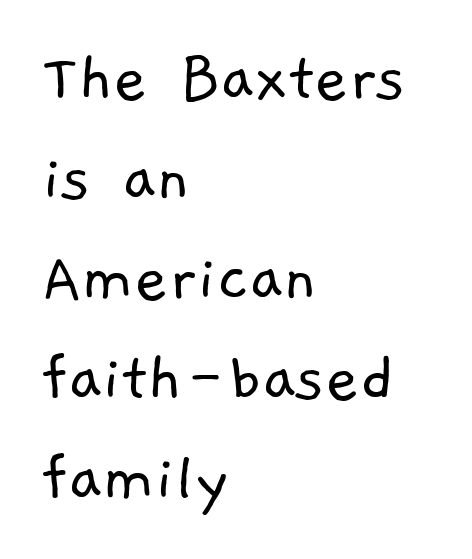
{"serif": "no", "bold": "no", "weight": "light", "width": "normal", "stroke_contrast": "low", "x_height": "medium", "monospaced": "no", "underline": "no", "align": "left", "line_spacing": "normal", "line_spacing_ratio": 1.37, "letter_spacing": "normal", "letter_spacing_em": 0.0, "glyph_px": 73}
